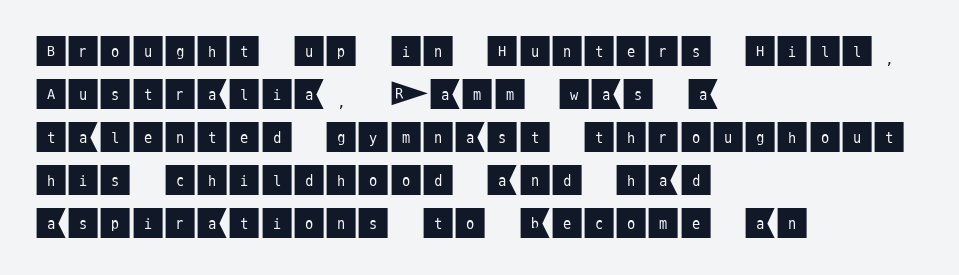
{"serif": "no", "italic": "no", "width": "normal", "stroke_contrast": "medium", "x_height": "large", "underline": "no", "align": "left", "line_spacing": "normal", "line_spacing_ratio": 1.3, "letter_spacing": "normal", "letter_spacing_em": 0.0, "glyph_px": 33}
